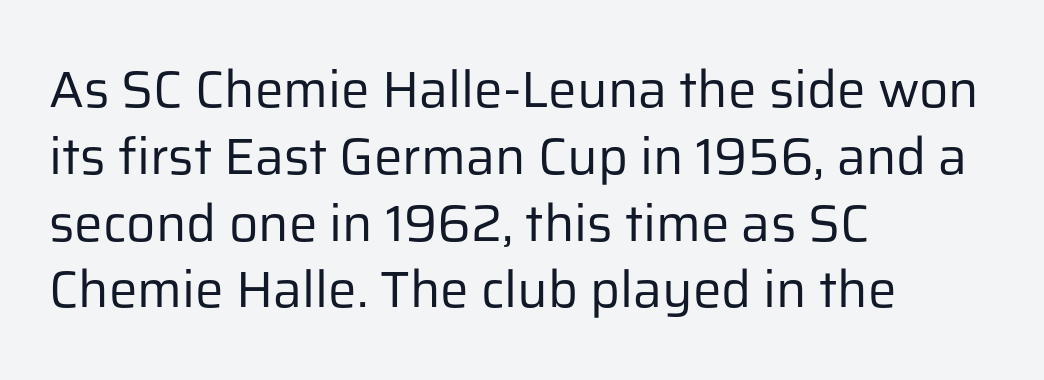
The image shows 51 px regular-weight sans-serif type, upright; set left-aligned, normal line spacing (1.31x), normal letter spacing, not underlined; low stroke contrast and a medium x-height.
